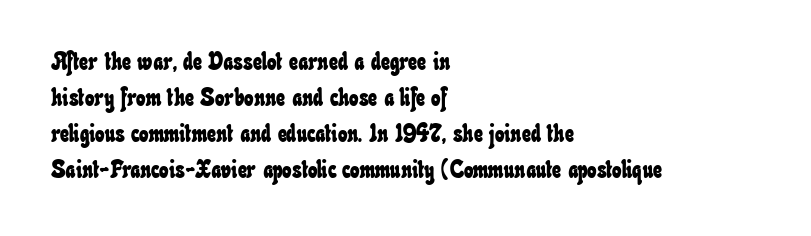
Q: Is the text underlined? A: No.
Q: How is the paragraph aligned? A: Left-aligned.
Q: Is the spacing between letters normal or unusually wide? A: Normal.
Q: Is the spacing between lines tight, normal or loose? A: Normal.
